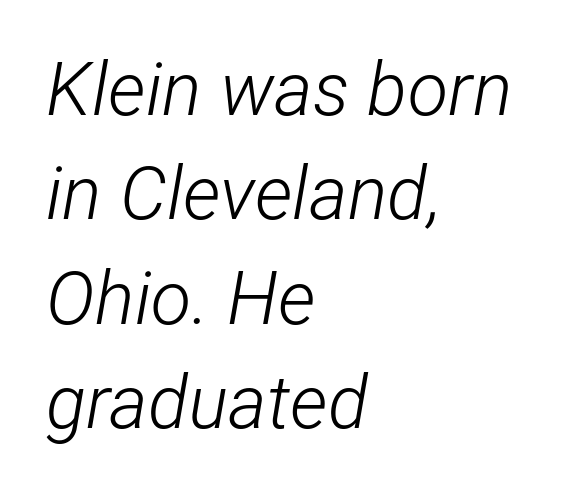
{"italic": "yes", "lean": "right", "slant_degrees": 12, "bold": "no", "weight": "light", "width": "condensed", "stroke_contrast": "low", "x_height": "medium", "monospaced": "no", "underline": "no", "align": "left", "line_spacing": "normal", "line_spacing_ratio": 1.41, "letter_spacing": "normal", "letter_spacing_em": 0.0, "glyph_px": 74}
